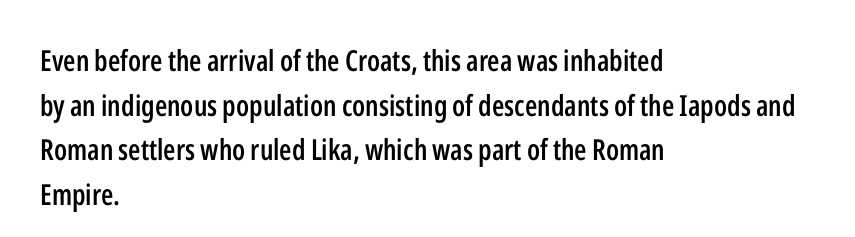
The image shows 29 px semibold, condensed sans-serif type, upright; set left-aligned, normal line spacing (1.54x), normal letter spacing, not underlined; low stroke contrast and a medium x-height.
